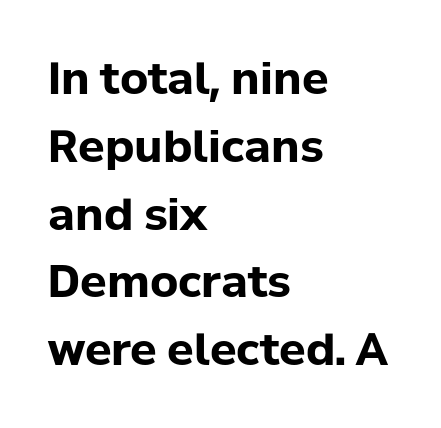
Q: Is the text bold? A: Yes.
Q: Is the text italic (slanted)? A: No, it is upright.
Q: Is the typeface a serif or a sans-serif typeface? A: Sans-serif.
Q: Is the text underlined? A: No.
Q: How is the paragraph aligned? A: Left-aligned.
Q: Is the spacing between letters normal or unusually wide? A: Normal.
Q: Is the spacing between lines tight, normal or loose? A: Normal.
Q: Width (condensed, normal, or wide)? A: Normal.
Q: Stroke contrast? A: Low.
Q: x-height? A: Medium.
Q: Monospaced? A: No.
